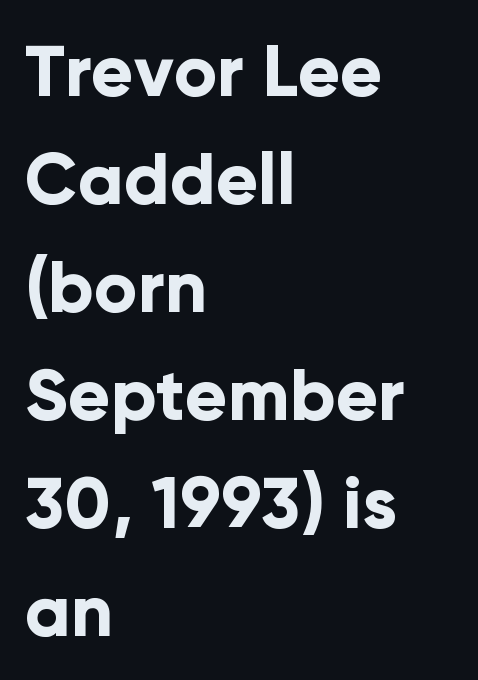
Q: Is the text bold? A: Yes.
Q: Is the text italic (slanted)? A: No, it is upright.
Q: Is the typeface a serif or a sans-serif typeface? A: Sans-serif.
Q: Is the text underlined? A: No.
Q: How is the paragraph aligned? A: Left-aligned.
Q: Is the spacing between letters normal or unusually wide? A: Normal.
Q: Is the spacing between lines tight, normal or loose? A: Normal.
Q: Width (condensed, normal, or wide)? A: Normal.
Q: Stroke contrast? A: Low.
Q: x-height? A: Medium.
Q: Monospaced? A: No.
